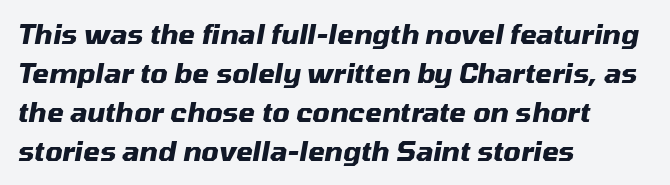
Does the weight exceed regular? Yes, all the way to bold. Honestly, the letter spacing is just normal — you wouldn't notice it. The whole block is typeset with a tilt. One glance says typical: line gaps are just what's usual.
